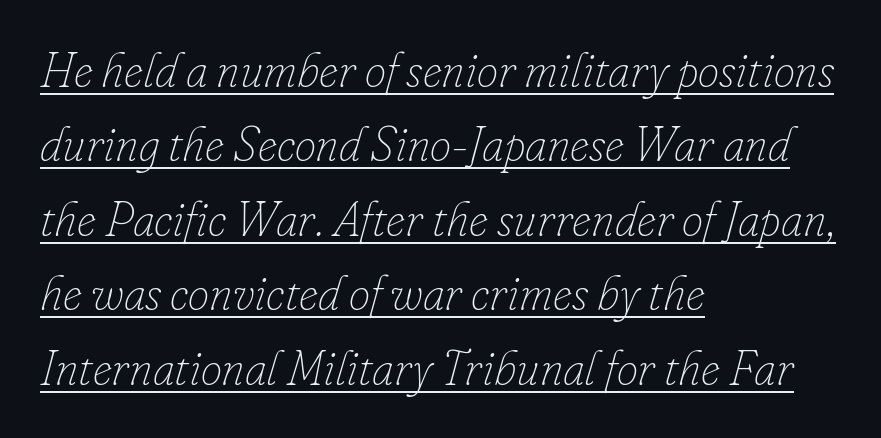
Q: Is the text bold? A: No.
Q: Is the text italic (slanted)? A: Yes, it leans right by about 16 degrees.
Q: Is the text underlined? A: Yes.
Q: How is the paragraph aligned? A: Left-aligned.
Q: Is the spacing between letters normal or unusually wide? A: Normal.
Q: Is the spacing between lines tight, normal or loose? A: Normal.
Q: Width (condensed, normal, or wide)? A: Normal.
Q: Stroke contrast? A: Low.
Q: x-height? A: Small.
Q: Monospaced? A: No.
